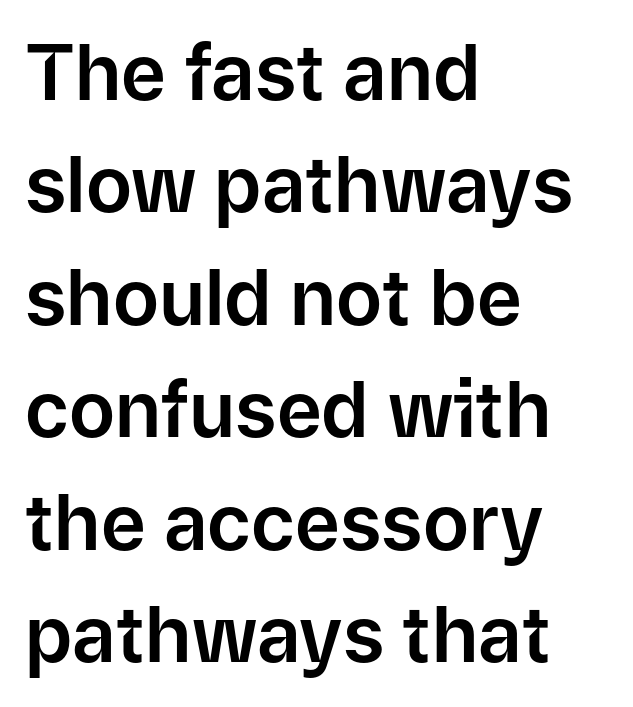
{"serif": "no", "italic": "no", "width": "normal", "stroke_contrast": "low", "x_height": "medium", "monospaced": "no", "underline": "no", "align": "left", "line_spacing": "normal", "line_spacing_ratio": 1.46, "letter_spacing": "normal", "letter_spacing_em": 0.0, "glyph_px": 77}
